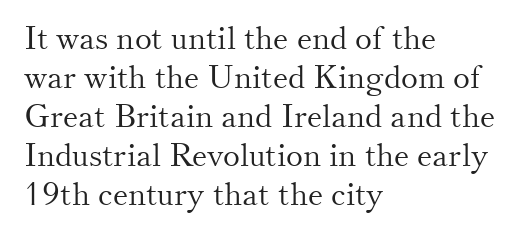
Q: Is the text bold? A: No.
Q: Is the text italic (slanted)? A: No, it is upright.
Q: Is the typeface a serif or a sans-serif typeface? A: Serif.
Q: Is the text underlined? A: No.
Q: How is the paragraph aligned? A: Left-aligned.
Q: Is the spacing between letters normal or unusually wide? A: Normal.
Q: Width (condensed, normal, or wide)? A: Normal.
Q: Stroke contrast? A: Medium.
Q: x-height? A: Small.
Q: Monospaced? A: No.
